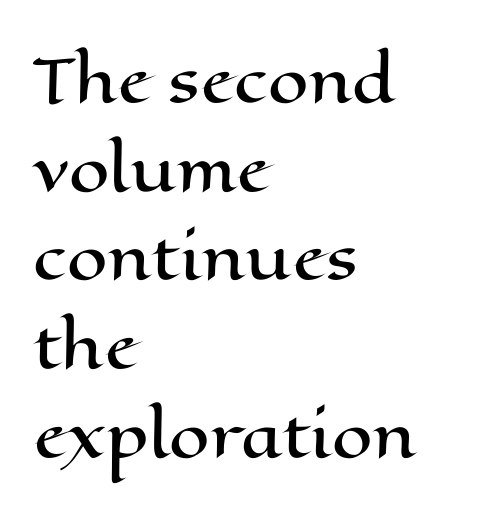
The type sits square on the baseline with zero lean. A clean baseline with only descenders dipping below it. In CSS terms this would be text-align: left. Reading down the column, the eye jumps a familiar distance to each next line. The rendering uses natural spacing where letterforms have individual widths.
